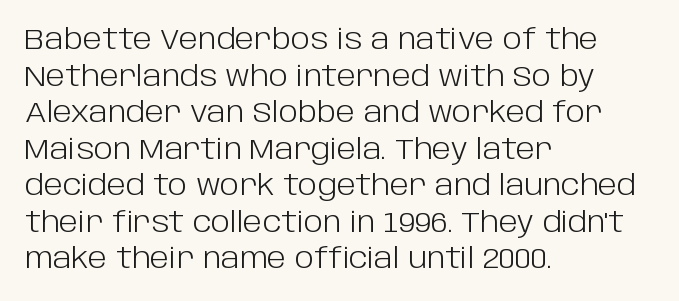
Q: Is the text bold? A: No.
Q: Is the text italic (slanted)? A: No, it is upright.
Q: Is the typeface a serif or a sans-serif typeface? A: Sans-serif.
Q: Is the text underlined? A: No.
Q: How is the paragraph aligned? A: Left-aligned.
Q: Is the spacing between letters normal or unusually wide? A: Normal.
Q: Is the spacing between lines tight, normal or loose? A: Normal.
Q: Width (condensed, normal, or wide)? A: Normal.
Q: Stroke contrast? A: Low.
Q: x-height? A: Large.
Q: Monospaced? A: No.
